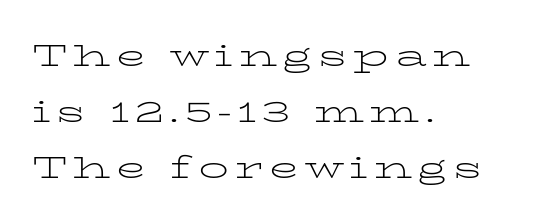
The image shows 30 px light, wide serif type, upright; set left-aligned, line spacing 1.86x, not underlined; low stroke contrast and a medium x-height.
